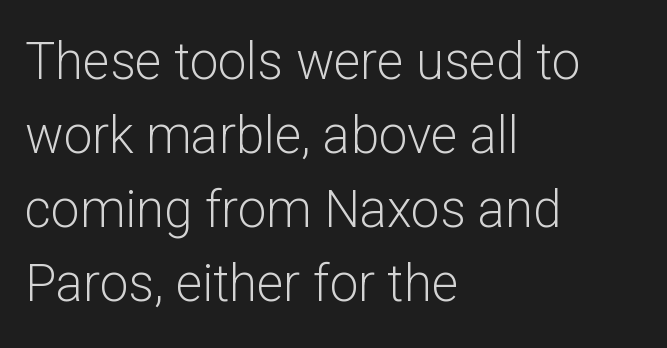
Q: Is the text bold? A: No.
Q: Is the text italic (slanted)? A: No, it is upright.
Q: Is the typeface a serif or a sans-serif typeface? A: Sans-serif.
Q: Is the text underlined? A: No.
Q: How is the paragraph aligned? A: Left-aligned.
Q: Is the spacing between letters normal or unusually wide? A: Normal.
Q: Is the spacing between lines tight, normal or loose? A: Normal.
Q: Width (condensed, normal, or wide)? A: Normal.
Q: Stroke contrast? A: Low.
Q: x-height? A: Medium.
Q: Monospaced? A: No.
